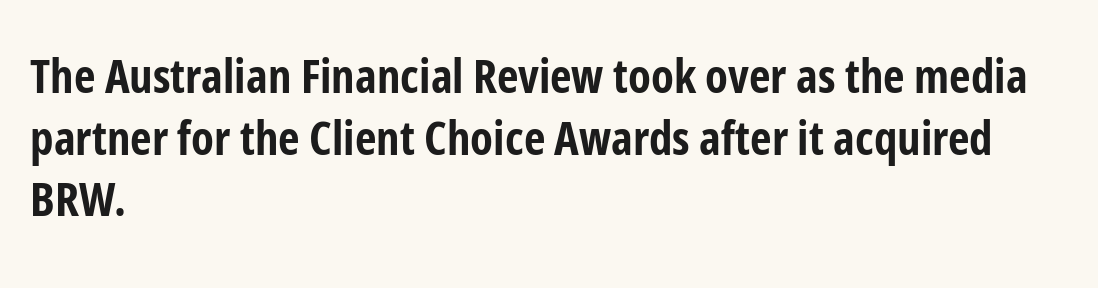
The gaps between neighbouring characters are ordinary and unremarkable. Weight check: bold — yes, fully. The passage shown is typed in a proportional face where columns would drift. A roman cut, with each character standing at attention. In CSS terms this would be text-align: left.
